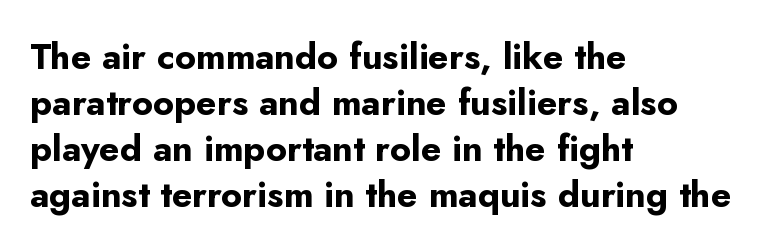
In terms of letterform style, serifs are entirely absent. Line spacing here is normal. Glance below the letters and you will spot only blank space. Heavy-handed strokes throughout: this text is bold. Default kerning and tracking; the words read as compact shapes.
